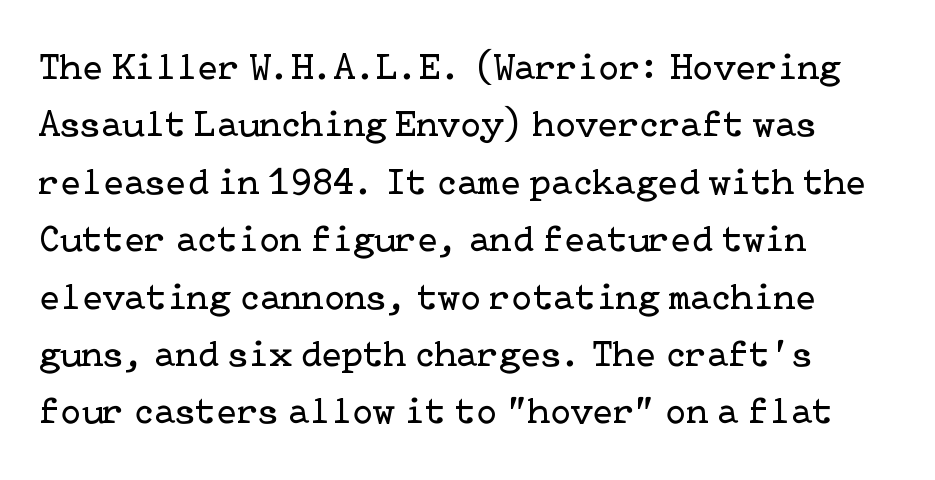
The image shows 38 px regular-weight serif type, upright; set left-aligned, normal line spacing (1.51x), normal letter spacing, not underlined; low stroke contrast and a medium x-height.
